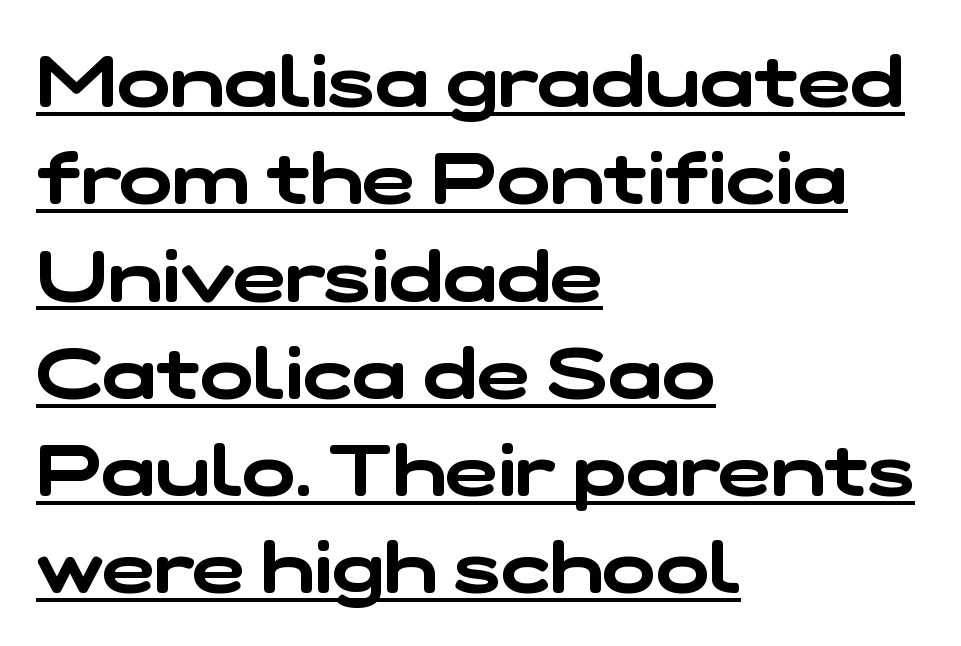
Q: Is the typeface a serif or a sans-serif typeface? A: Sans-serif.
Q: Is the text underlined? A: Yes.
Q: How is the paragraph aligned? A: Left-aligned.
Q: Is the spacing between letters normal or unusually wide? A: Normal.
Q: Is the spacing between lines tight, normal or loose? A: Normal.
Q: Width (condensed, normal, or wide)? A: Wide.
Q: Stroke contrast? A: Low.
Q: x-height? A: Medium.
Q: Monospaced? A: No.
